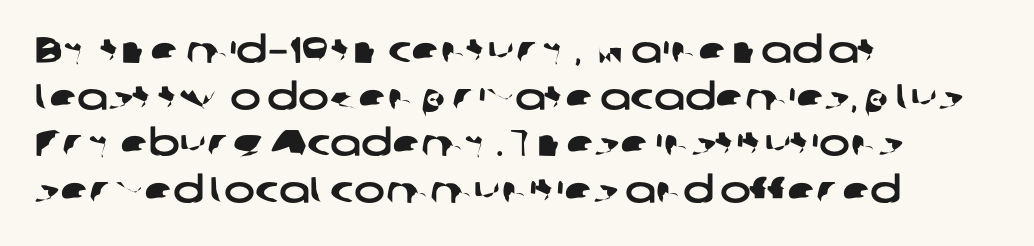
The passage shown is not underscored anywhere. Character widths vary here, with narrow letters taking less room than wide ones. The face used here is rendered with its standard letterfit. Examine the stroke ends and you'll find no serifs.
